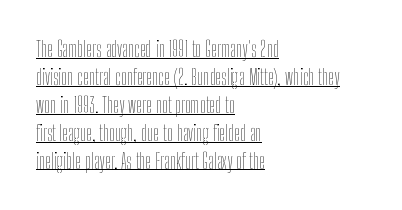
No extra ink here — the face is not bold. The line texture is even and compact thanks to regular tracking. The rendered words wear a rule along their underside. You can tell it's not italic because the verticals are truly vertical. Normally led — the rows are evenly, conventionally spaced.
